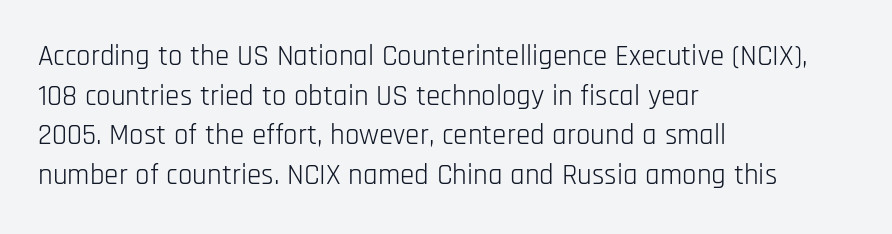
Q: Is the text bold? A: No.
Q: Is the text italic (slanted)? A: No, it is upright.
Q: Is the typeface a serif or a sans-serif typeface? A: Sans-serif.
Q: Is the text underlined? A: No.
Q: How is the paragraph aligned? A: Left-aligned.
Q: Is the spacing between letters normal or unusually wide? A: Normal.
Q: Is the spacing between lines tight, normal or loose? A: Normal.
Q: Width (condensed, normal, or wide)? A: Condensed.
Q: Stroke contrast? A: Low.
Q: x-height? A: Large.
Q: Monospaced? A: No.
